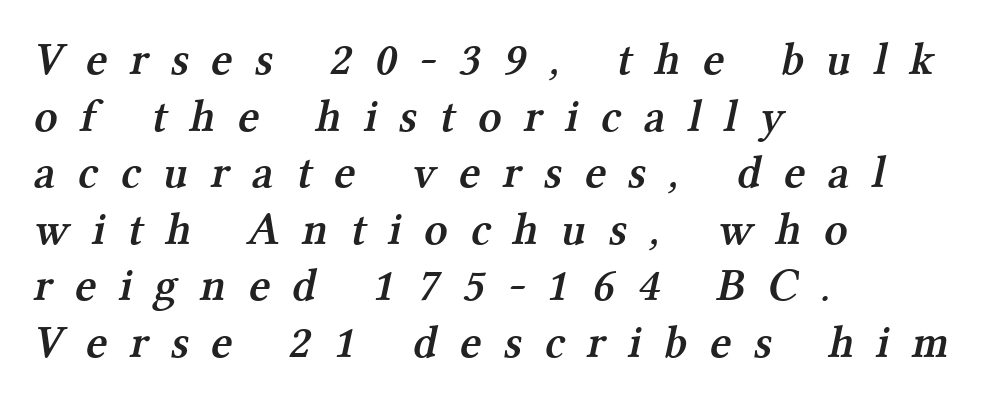
{"serif": "yes", "bold": "semi", "weight": "semibold", "width": "normal", "stroke_contrast": "medium", "x_height": "medium", "monospaced": "no", "underline": "no", "align": "left", "line_spacing_ratio": 1.23, "letter_spacing": "wide", "letter_spacing_em": 0.49, "glyph_px": 46}
